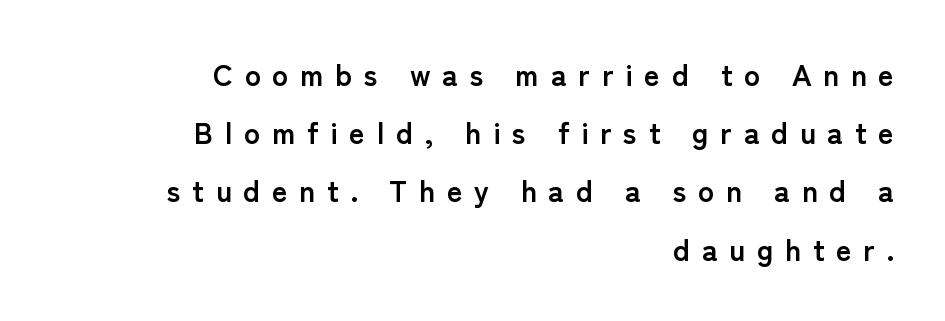
Heavy, bold letterforms. A typesetter would label this face a sans. Note the varied advance widths — an 'i' is clearly narrower than an 'm'. Compared with typical body copy, the letter spacing here is much looser.
